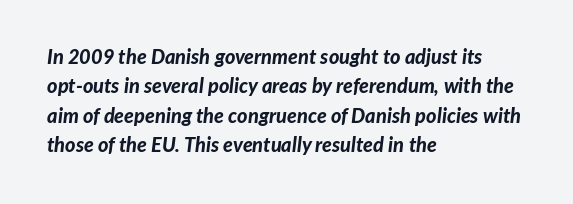
This rendering uses left alignment, leaving the right contour irregular. Glance below the letters and you will spot only blank space. Posture: slanted. Strokes here are thick enough to call this a true bold. Look at the tracking — it's just the regular setting, nothing added. The leading is moderate, giving the passage an even texture.
